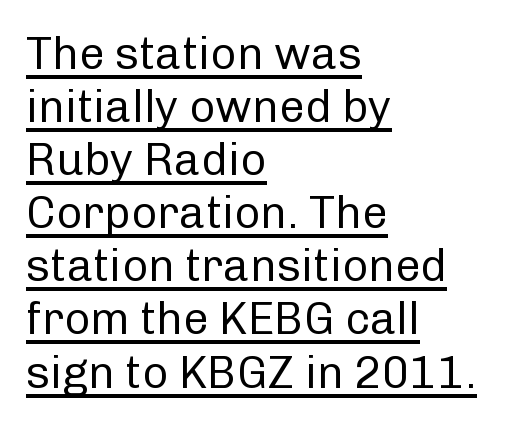
{"serif": "no", "italic": "no", "bold": "no", "weight": "regular", "width": "normal", "stroke_contrast": "low", "x_height": "medium", "monospaced": "no", "underline": "yes", "align": "left", "line_spacing_ratio": 1.18, "letter_spacing": "normal", "letter_spacing_em": 0.0, "glyph_px": 45}
